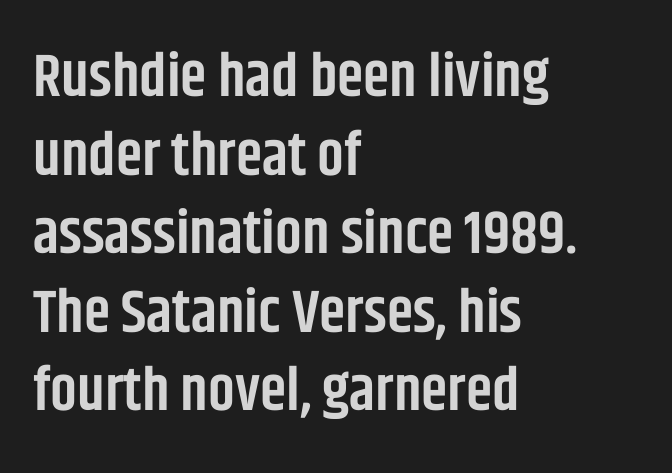
{"serif": "no", "italic": "no", "bold": "semi", "weight": "semibold", "width": "condensed", "stroke_contrast": "low", "x_height": "large", "monospaced": "no", "underline": "no", "align": "left", "line_spacing": "normal", "line_spacing_ratio": 1.31, "letter_spacing": "normal", "letter_spacing_em": 0.0, "glyph_px": 60}
